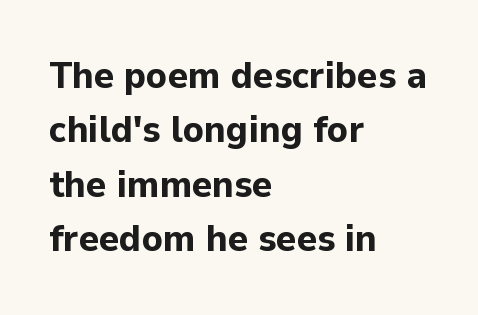
Note the varied advance widths — an 'i' is clearly narrower than an 'm'. The passage is arranged the way most books set body copy — flush left. You can tell from the bare stems that sans-serif type was used. Characters remain perfectly vertical along every line.
